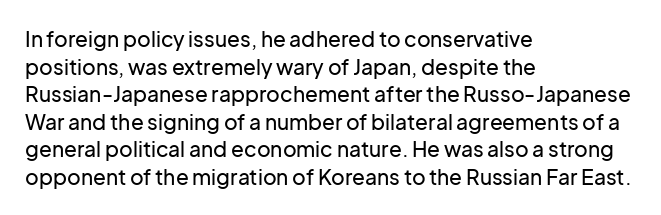
{"italic": "no", "underline": "no", "align": "left", "line_spacing": "normal", "line_spacing_ratio": 1.31, "letter_spacing": "normal", "letter_spacing_em": 0.0, "glyph_px": 21}
